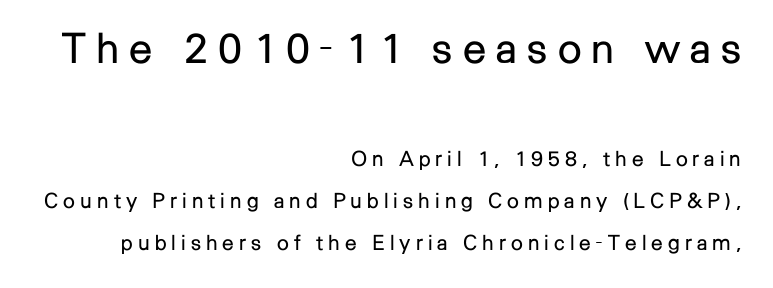
The image shows 42 px regular-weight sans-serif type, upright; set right-aligned, loose line spacing (2.01x), unusually wide letter spacing (+0.24 em), not underlined; the first (top) block is 2.0x larger; low stroke contrast and a medium x-height.
